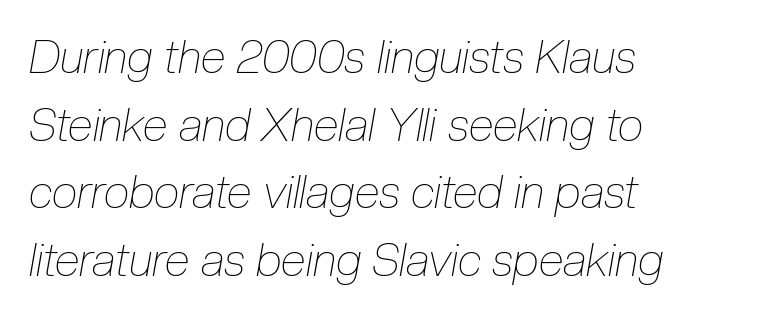
Q: Is the text bold? A: No.
Q: Is the text italic (slanted)? A: Yes, it leans right by about 10 degrees.
Q: Is the text underlined? A: No.
Q: How is the paragraph aligned? A: Left-aligned.
Q: Is the spacing between letters normal or unusually wide? A: Normal.
Q: Is the spacing between lines tight, normal or loose? A: Normal.
Q: Width (condensed, normal, or wide)? A: Condensed.
Q: Stroke contrast? A: Low.
Q: x-height? A: Medium.
Q: Monospaced? A: No.
